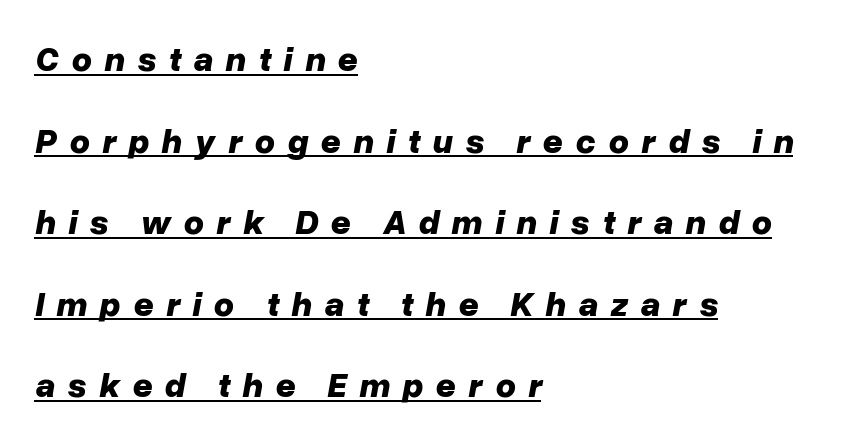
Q: Is the text bold? A: Yes.
Q: Is the text italic (slanted)? A: Yes, it leans right by about 10 degrees.
Q: Is the text underlined? A: Yes.
Q: How is the paragraph aligned? A: Left-aligned.
Q: Is the spacing between letters normal or unusually wide? A: Unusually wide.
Q: Is the spacing between lines tight, normal or loose? A: Loose.
Q: Width (condensed, normal, or wide)? A: Normal.
Q: Stroke contrast? A: Low.
Q: x-height? A: Medium.
Q: Monospaced? A: No.
